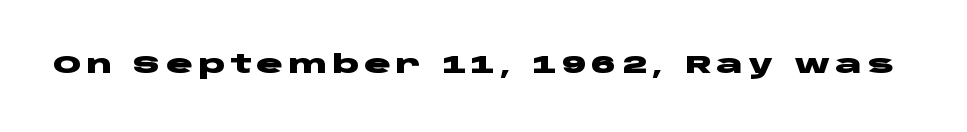
Caption: expanded tracking, letters set apart. I'd describe the lettering as bold — thick and assertive. A clean baseline with only descenders dipping below it. The type sits square on the baseline with zero lean.
